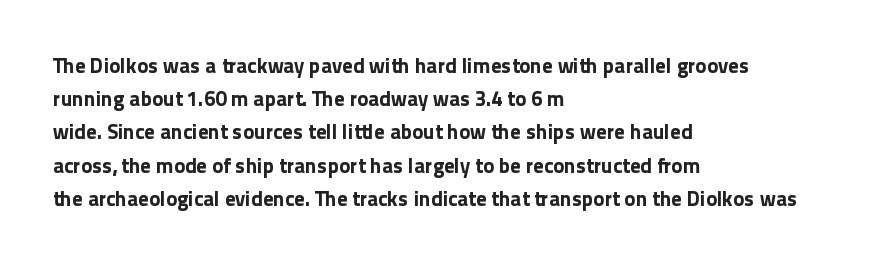
The image shows 21 px bold type, upright; set left-aligned, normal line spacing (1.58x), normal letter spacing, not underlined.
